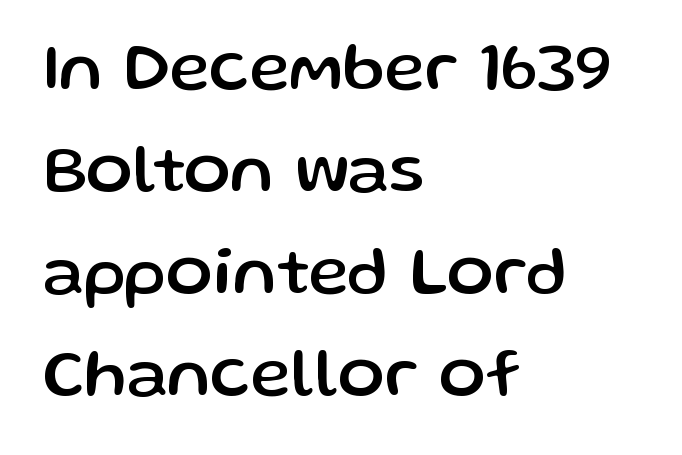
The image shows 69 px sans-serif type, upright; set left-aligned, normal line spacing (1.48x), normal letter spacing, not underlined; low stroke contrast and a medium x-height.
